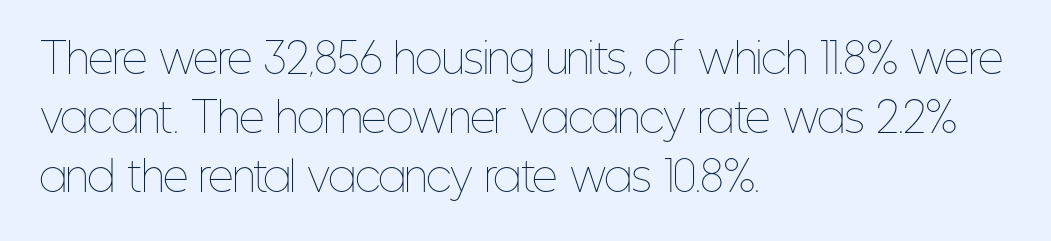
The image shows 40 px thin, condensed type, upright; set left-aligned, normal line spacing (1.48x), normal letter spacing, not underlined; low stroke contrast and a medium x-height.
